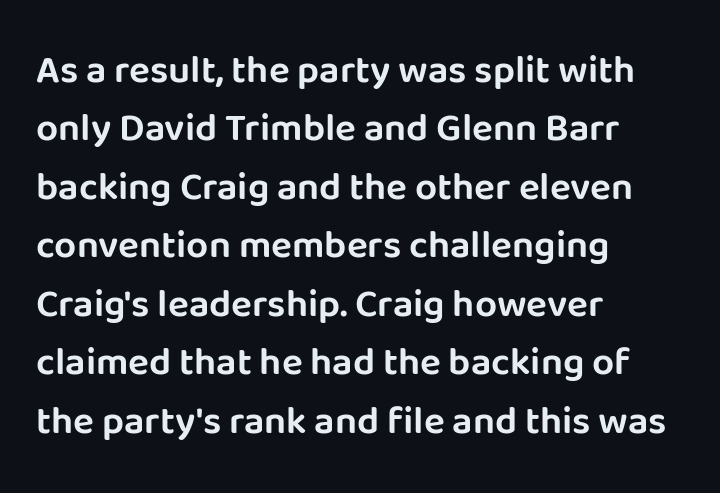
The image shows 39 px sans-serif type, upright; set left-aligned, normal line spacing (1.5x), normal letter spacing, not underlined; low stroke contrast and a large x-height.
